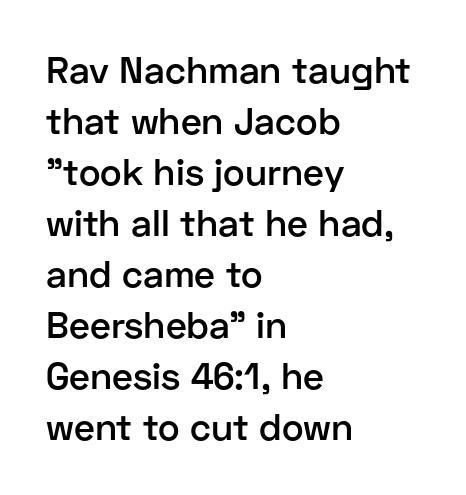
The image shows 37 px semibold sans-serif type, upright; set left-aligned, normal line spacing (1.38x), normal letter spacing, not underlined; low stroke contrast and a medium x-height.
